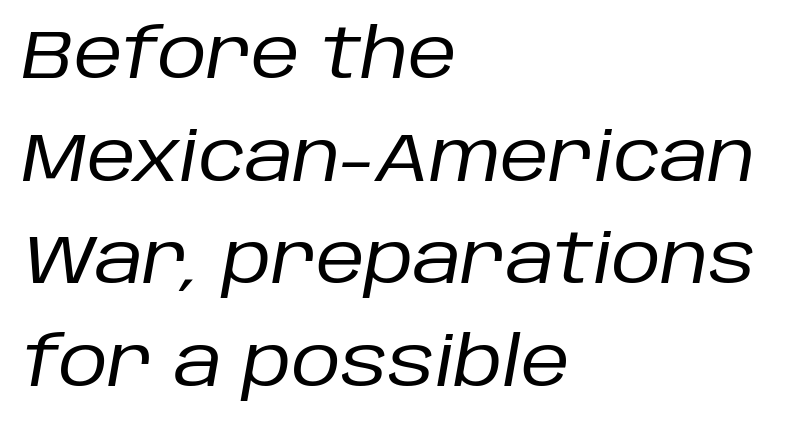
Q: Is the text bold? A: No.
Q: Is the text italic (slanted)? A: Yes, it leans right by about 10 degrees.
Q: Is the text underlined? A: No.
Q: How is the paragraph aligned? A: Left-aligned.
Q: Is the spacing between letters normal or unusually wide? A: Normal.
Q: Is the spacing between lines tight, normal or loose? A: Normal.
Q: Width (condensed, normal, or wide)? A: Normal.
Q: Stroke contrast? A: Low.
Q: x-height? A: Large.
Q: Monospaced? A: No.
